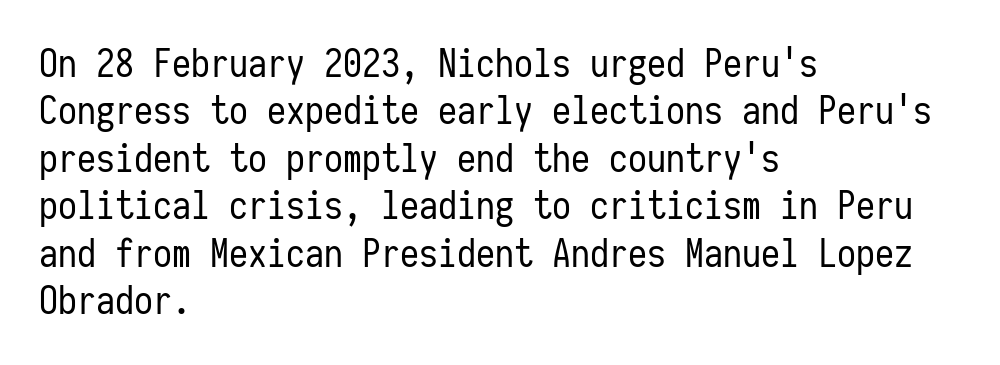
{"serif": "no", "italic": "no", "bold": "no", "weight": "regular", "width": "condensed", "stroke_contrast": "low", "x_height": "medium", "monospaced": "yes", "underline": "no", "align": "left", "line_spacing": "normal", "line_spacing_ratio": 1.25, "letter_spacing": "normal", "letter_spacing_em": 0.0, "glyph_px": 38}
